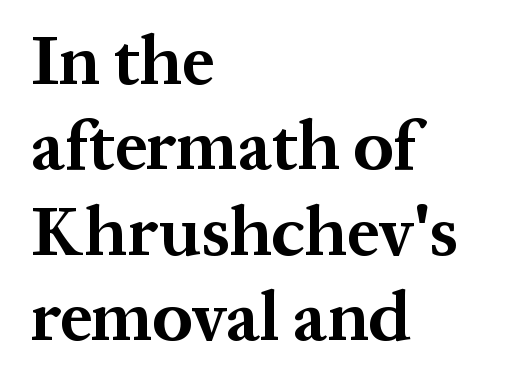
{"serif": "yes", "italic": "no", "bold": "yes", "weight": "bold", "width": "normal", "stroke_contrast": "medium", "x_height": "medium", "monospaced": "no", "underline": "no", "align": "left", "line_spacing_ratio": 1.22, "letter_spacing": "normal", "letter_spacing_em": 0.0, "glyph_px": 70}
